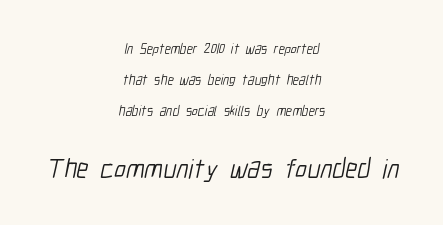
Q: Is the text bold? A: No.
Q: Is the text underlined? A: No.
Q: How is the paragraph aligned? A: Centered.
Q: Is the spacing between letters normal or unusually wide? A: Normal.
Q: Is the spacing between lines tight, normal or loose? A: Loose.
Q: Which block of text is set in a larger size, the first (top) or the second (bottom)? A: The second (bottom) one.
